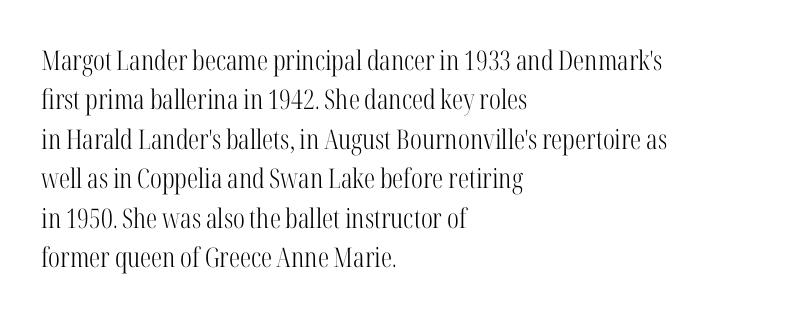
The image shows 27 px text type, upright; set left-aligned, normal line spacing (1.46x), normal letter spacing, not underlined.
